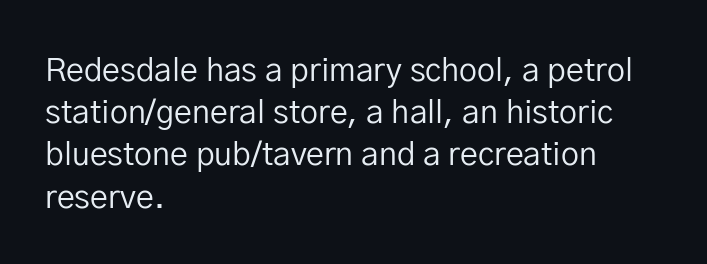
The image shows 32 px regular-weight sans-serif type, upright; set left-aligned, normal line spacing (1.32x), normal letter spacing, not underlined; low stroke contrast and a medium x-height.
